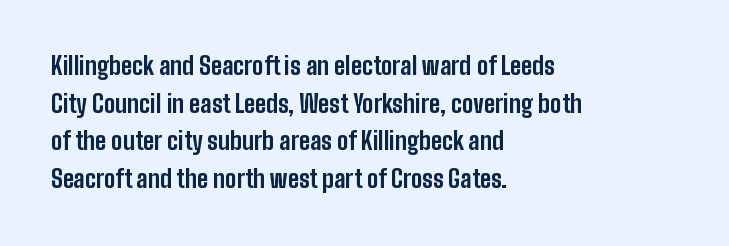
Heavy, bold letterforms. Quick note: underline off. The space between consecutive lines is moderate. This is roman type, the default non-slanted kind. The compositor pushed each line to the left boundary.
